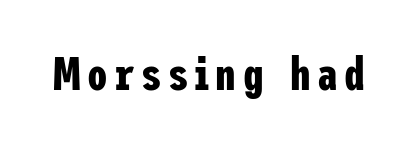
The image shows 46 px bold, condensed sans-serif type, upright; set not underlined; low stroke contrast and a medium x-height.
